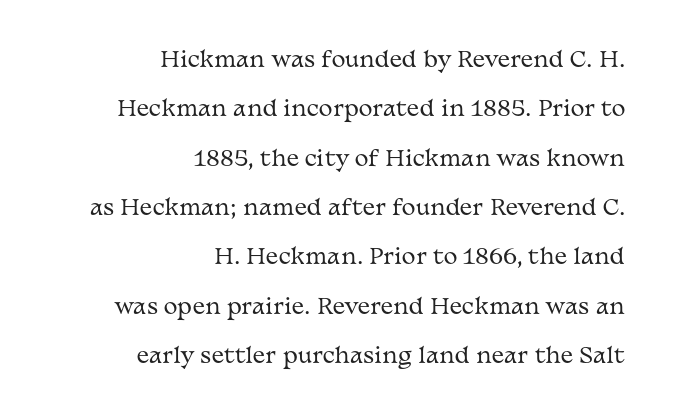
Weight class: somewhere from thin through regular. Vertically, the passage feels expansive, rows floating well apart. Underlining? Definitely not there. Does the lettering tilt? It doesn't — this is upright.
